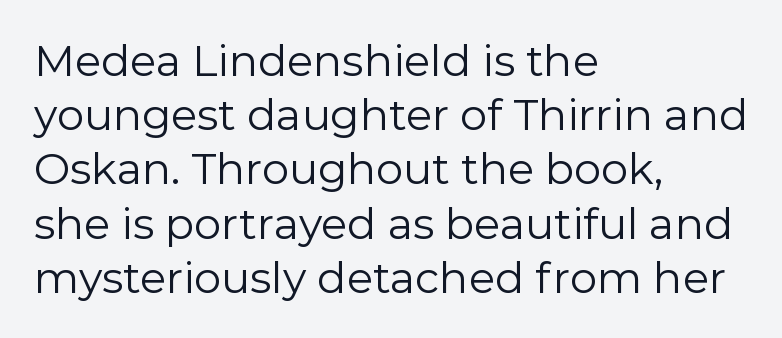
Q: Is the text bold? A: No.
Q: Is the text italic (slanted)? A: No, it is upright.
Q: Is the typeface a serif or a sans-serif typeface? A: Sans-serif.
Q: Is the text underlined? A: No.
Q: How is the paragraph aligned? A: Left-aligned.
Q: Is the spacing between letters normal or unusually wide? A: Normal.
Q: Is the spacing between lines tight, normal or loose? A: Normal.
Q: Width (condensed, normal, or wide)? A: Normal.
Q: x-height? A: Medium.
Q: Monospaced? A: No.
